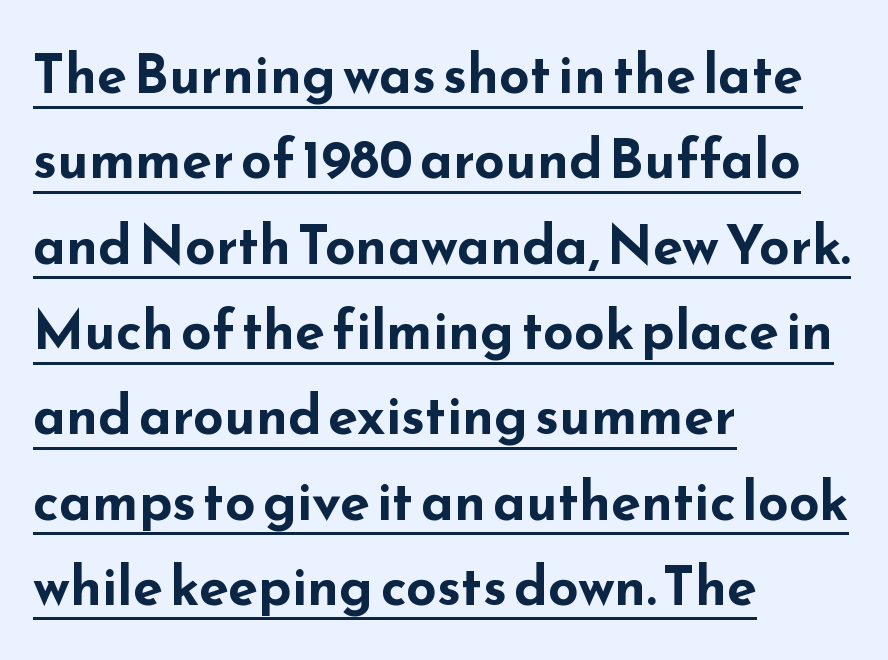
Q: Is the text bold? A: Yes.
Q: Is the text italic (slanted)? A: No, it is upright.
Q: Is the typeface a serif or a sans-serif typeface? A: Sans-serif.
Q: Is the text underlined? A: Yes.
Q: How is the paragraph aligned? A: Left-aligned.
Q: Is the spacing between letters normal or unusually wide? A: Normal.
Q: Is the spacing between lines tight, normal or loose? A: Normal.
Q: Width (condensed, normal, or wide)? A: Wide.
Q: Stroke contrast? A: Low.
Q: x-height? A: Small.
Q: Monospaced? A: No.
